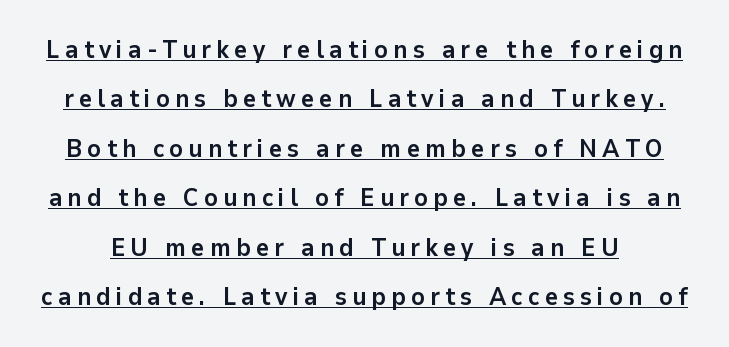
{"italic": "no", "bold": "yes", "underline": "yes", "line_spacing": "loose", "line_spacing_ratio": 1.98, "letter_spacing": "wide", "letter_spacing_em": 0.21, "glyph_px": 25}
